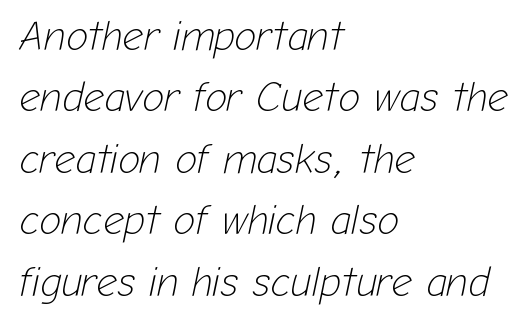
The image shows 41 px light type, italic (leaning right); set left-aligned, normal line spacing (1.5x), normal letter spacing, not underlined; low stroke contrast and a medium x-height.
